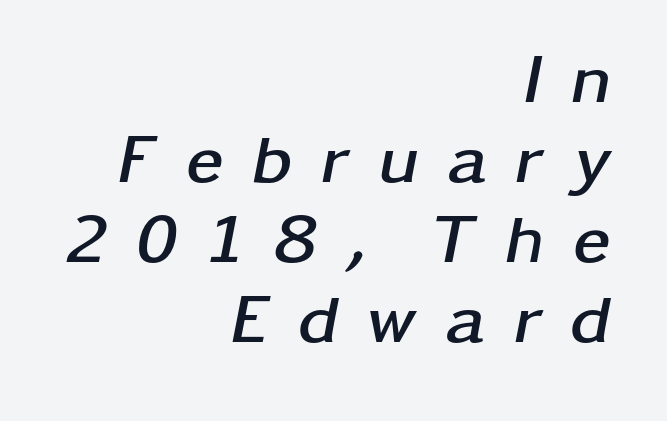
Q: Is the text bold? A: Yes.
Q: Is the text italic (slanted)? A: Yes, it leans right by about 11 degrees.
Q: Is the text underlined? A: No.
Q: How is the paragraph aligned? A: Right-aligned.
Q: Is the spacing between letters normal or unusually wide? A: Unusually wide.
Q: Width (condensed, normal, or wide)? A: Wide.
Q: Stroke contrast? A: Low.
Q: x-height? A: Medium.
Q: Monospaced? A: No.
